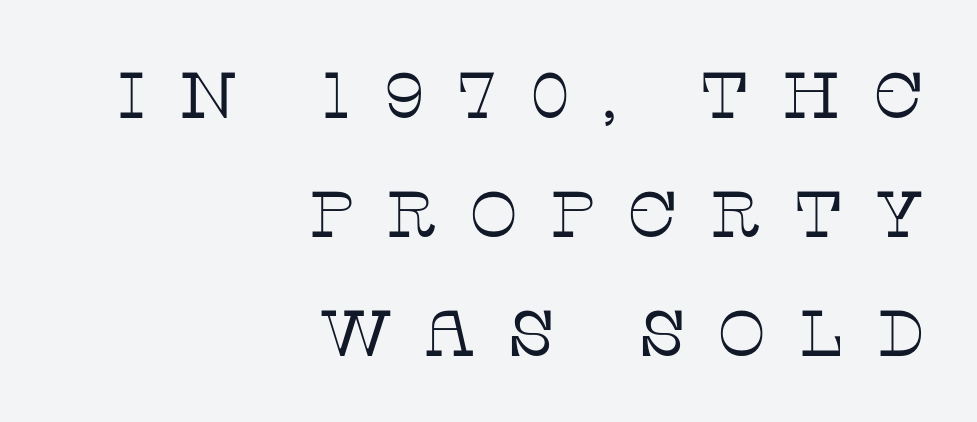
{"serif": "yes", "italic": "no", "bold": "no", "weight": "thin", "width": "normal", "stroke_contrast": "low", "x_height": "large", "monospaced": "no", "underline": "no", "align": "right", "line_spacing_ratio": 1.83, "letter_spacing": "wide", "letter_spacing_em": 0.48, "glyph_px": 65}
